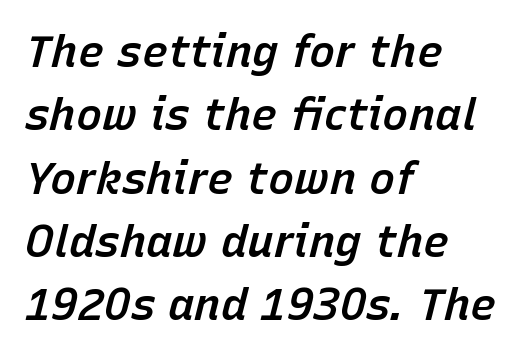
The image shows 44 px semibold type, italic (leaning right); set left-aligned, normal line spacing (1.44x), normal letter spacing, not underlined; low stroke contrast and a medium x-height.
